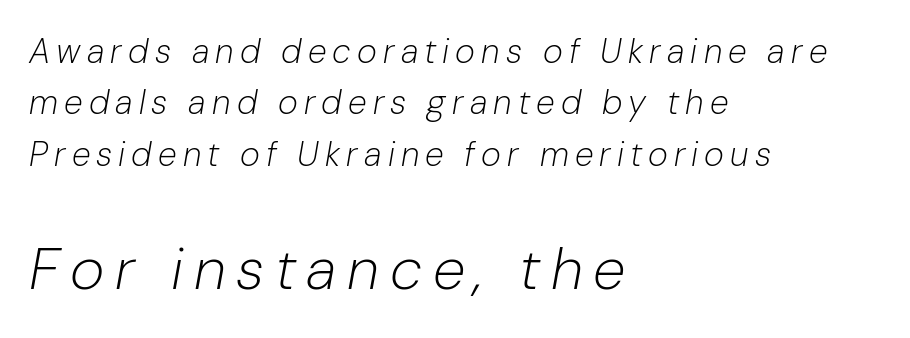
Varying glyph widths throughout — classic text-font behaviour. A typesetter would mark this as italic. The vertical gap from one line to the next is medium. Weight: in the light-to-regular range.
